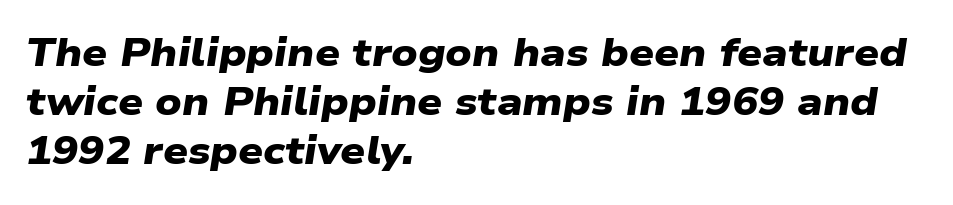
Layout note: lines flush left. Strong, thick strokes mark this as bold type. Is there much room between lines? A standard amount, neither cramped nor airy. Is this a fixed-width face? No — the glyphs have proportional, varying widths.
